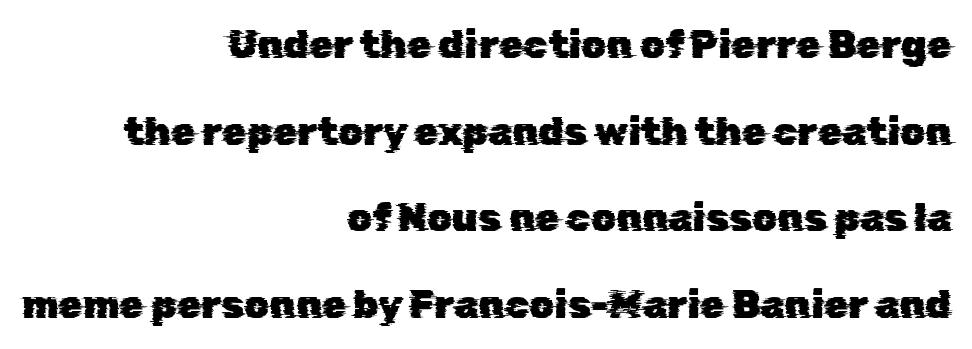
The image shows 39 px sans-serif type; set right-aligned, loose line spacing (2.22x), normal letter spacing, not underlined; low stroke contrast and a medium x-height.
